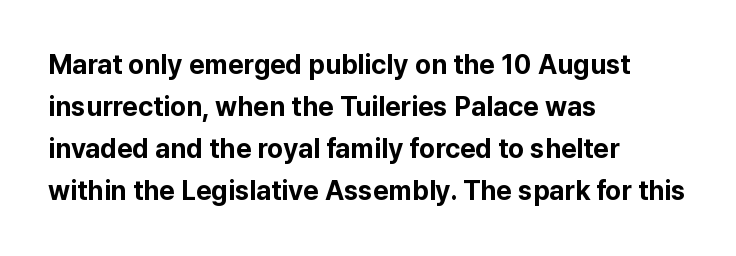
Nothing unusual about the tracking: characters are spaced as the font intends. Layout note: lines flush left. Does the lettering tilt? It doesn't — this is upright. The characters look thick and weighty, a clear bold. If you measured baseline to baseline, you'd find a middling distance. Underlining? Definitely not there.
